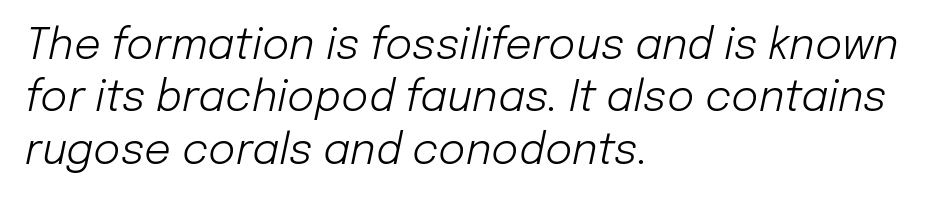
{"italic": "yes", "lean": "right", "slant_degrees": 12, "bold": "no", "weight": "light", "width": "normal", "stroke_contrast": "low", "x_height": "medium", "monospaced": "no", "underline": "no", "align": "left", "line_spacing": "normal", "line_spacing_ratio": 1.25, "letter_spacing": "normal", "letter_spacing_em": 0.0, "glyph_px": 42}
